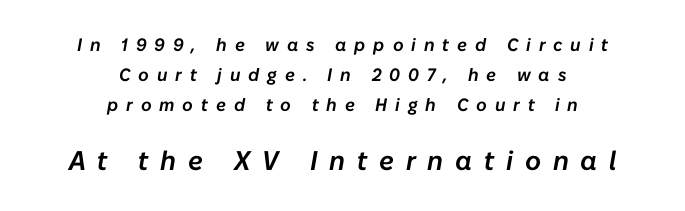
The image shows 27 px text type, italic (leaning right); set centered, normal line spacing (1.66x), unusually wide letter spacing (+0.44 em), not underlined; the second (bottom) block is 1.5x larger.
